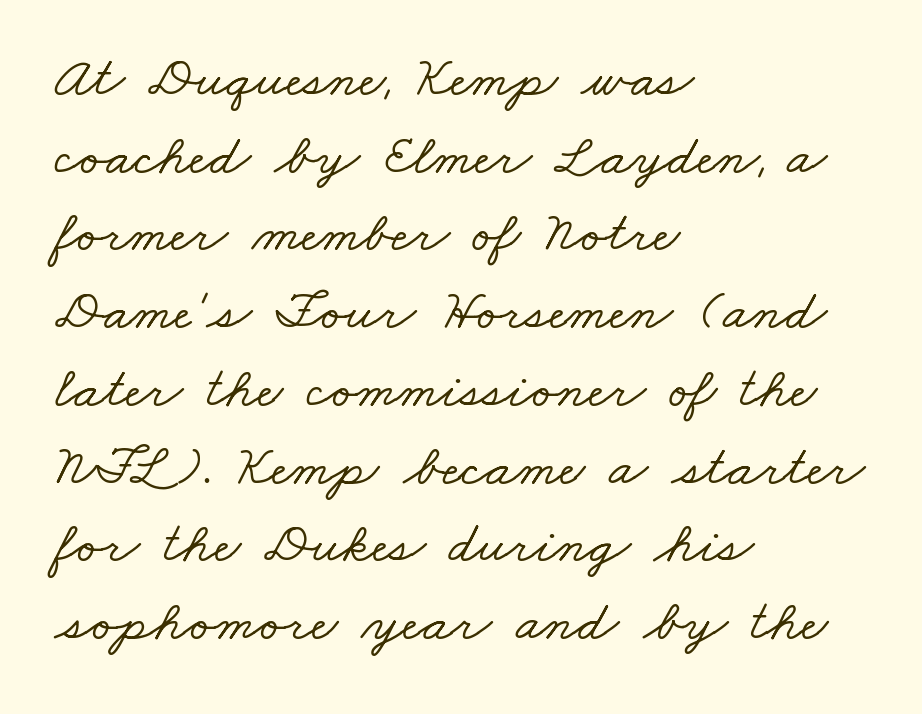
{"serif": "yes", "width": "wide", "stroke_contrast": "low", "x_height": "small", "monospaced": "no", "underline": "no", "align": "left", "line_spacing": "normal", "line_spacing_ratio": 1.34, "letter_spacing": "normal", "letter_spacing_em": 0.0, "glyph_px": 58}
